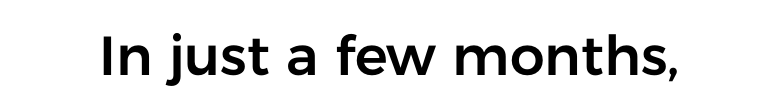
Q: Is the text italic (slanted)? A: No, it is upright.
Q: Is the typeface a serif or a sans-serif typeface? A: Sans-serif.
Q: Is the text underlined? A: No.
Q: Is the spacing between letters normal or unusually wide? A: Normal.
Q: Width (condensed, normal, or wide)? A: Normal.
Q: Stroke contrast? A: Low.
Q: x-height? A: Medium.
Q: Monospaced? A: No.
